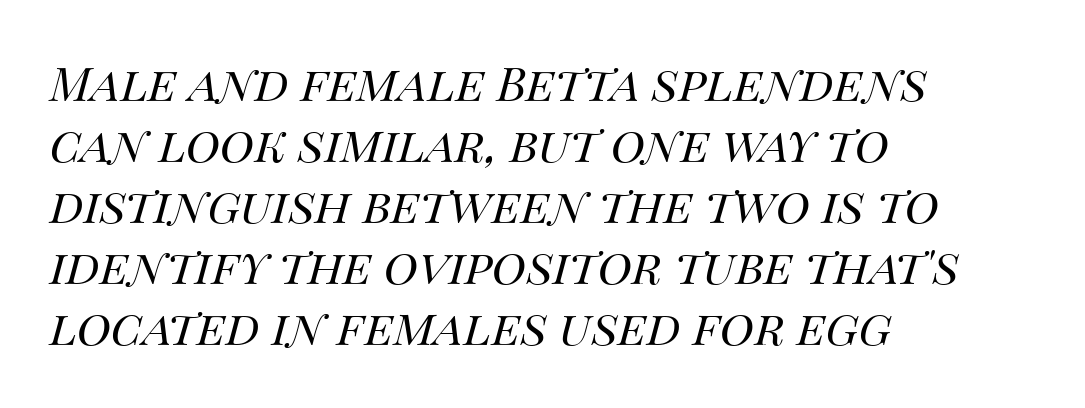
Q: Is the text bold? A: No.
Q: Is the text italic (slanted)? A: Yes, it leans right by about 14 degrees.
Q: Is the text underlined? A: No.
Q: How is the paragraph aligned? A: Left-aligned.
Q: Is the spacing between letters normal or unusually wide? A: Normal.
Q: Is the spacing between lines tight, normal or loose? A: Normal.
Q: Width (condensed, normal, or wide)? A: Normal.
Q: Stroke contrast? A: Medium.
Q: x-height? A: Large.
Q: Monospaced? A: No.
